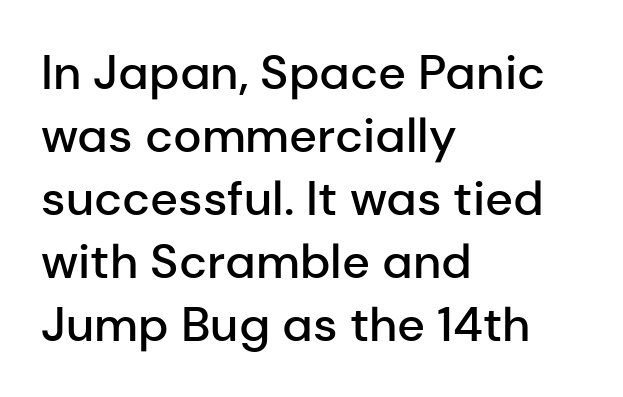
{"serif": "no", "italic": "no", "bold": "semi", "weight": "semibold", "width": "normal", "stroke_contrast": "low", "x_height": "medium", "monospaced": "no", "underline": "no", "align": "left", "line_spacing": "normal", "line_spacing_ratio": 1.31, "letter_spacing": "normal", "letter_spacing_em": 0.0, "glyph_px": 48}
